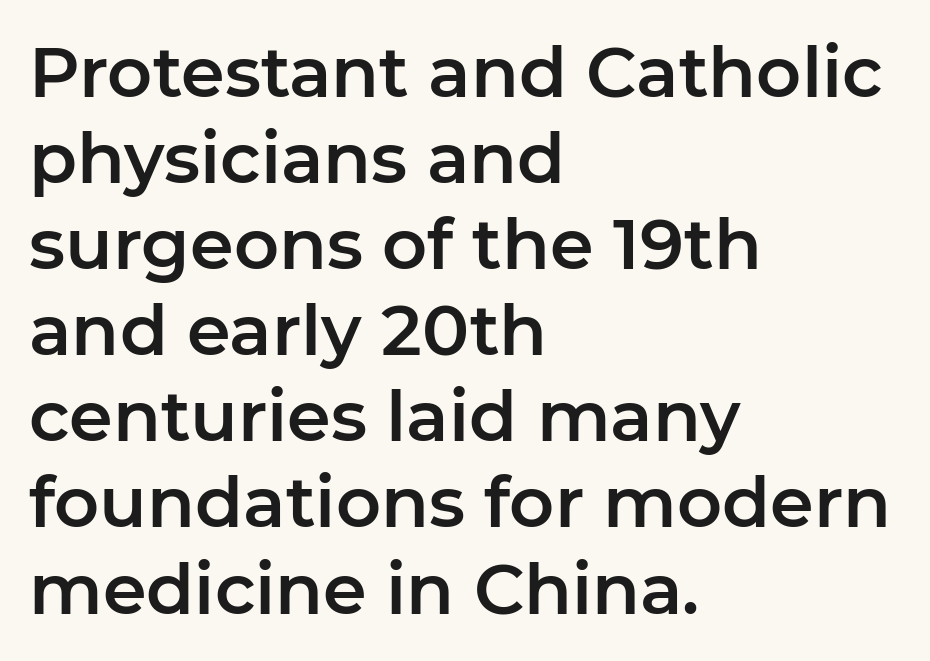
Q: Is the text italic (slanted)? A: No, it is upright.
Q: Is the typeface a serif or a sans-serif typeface? A: Sans-serif.
Q: Is the text underlined? A: No.
Q: How is the paragraph aligned? A: Left-aligned.
Q: Is the spacing between letters normal or unusually wide? A: Normal.
Q: Width (condensed, normal, or wide)? A: Normal.
Q: Stroke contrast? A: Low.
Q: x-height? A: Medium.
Q: Monospaced? A: No.
